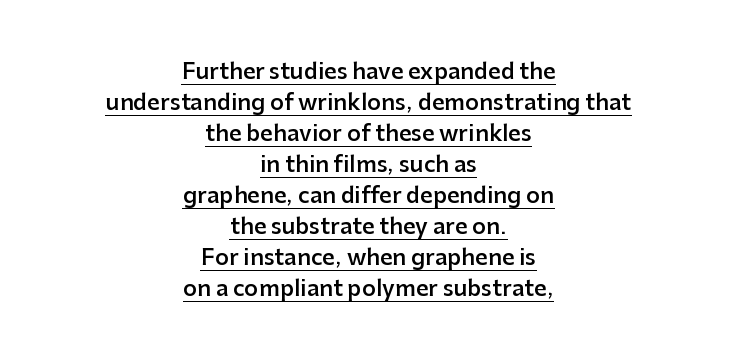
The passage shown has conventional tracking throughout. The rows are spaced the way most documents space them. Neither beginnings nor endings align; midpoints do. The specimen reads as upright at a glance. Is there an underline? Yes — a line sits under the letters.
